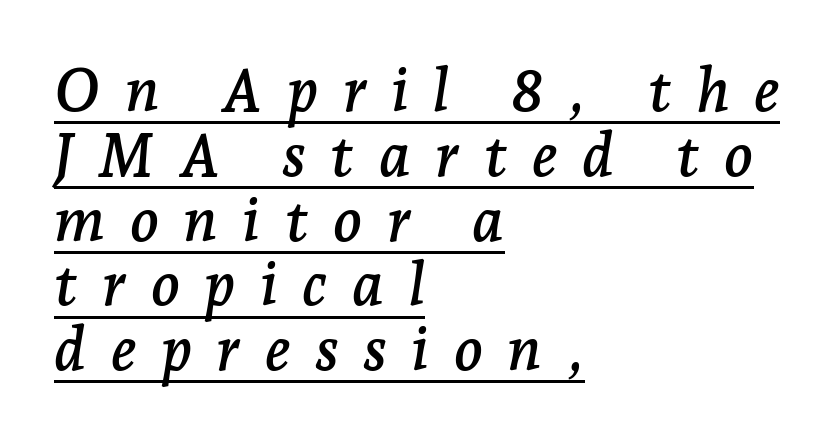
In terms of letterform style, serifs are clearly present. You could not count columns in this text — the font is proportionally spaced. Tall strokes in this sample are angled rather than plumb. This sample trades vertical openness for compactness between lines.
